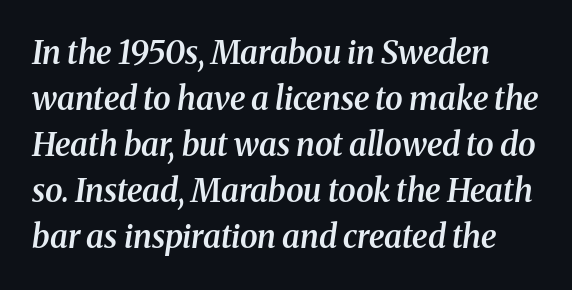
The image shows 32 px semibold serif type, italic (leaning right); set normal line spacing (1.44x), normal letter spacing, not underlined; medium stroke contrast and a medium x-height.
